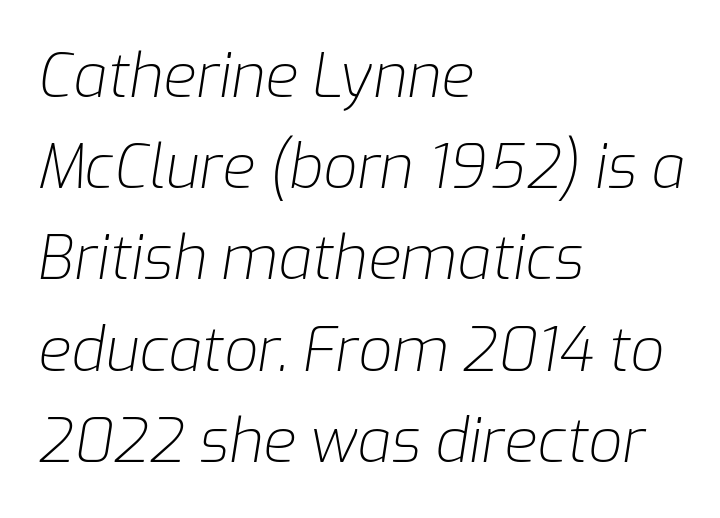
Compared with a centered layout, this one pins lines to the left instead. The strip under each line holds only bare page. Honestly, the row spacing looks completely unremarkable. The font's italic variant was chosen for this text.
